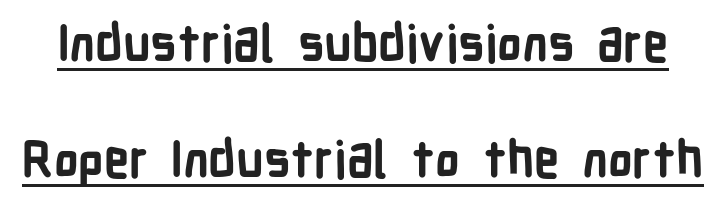
{"serif": "no", "italic": "no", "bold": "yes", "weight": "bold", "width": "condensed", "stroke_contrast": "low", "x_height": "medium", "monospaced": "no", "underline": "yes", "line_spacing": "loose", "line_spacing_ratio": 2.33, "letter_spacing": "normal", "letter_spacing_em": 0.0, "glyph_px": 50}
